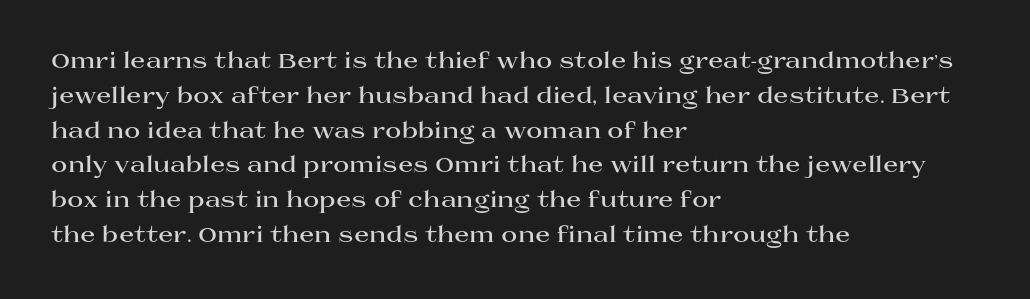
One-word summary of the alignment: left. Characters remain perfectly vertical along every line. Words float on clear page, feet unadorned. Look at the tracking — it's just the regular setting, nothing added.
